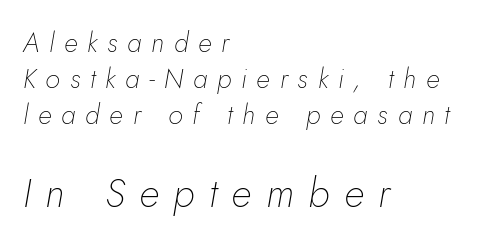
Tall strokes in this sample are angled rather than plumb. The rendering inserts visible extra space after every character. Plain, unruled lines of type. The lower block of text is set noticeably larger than the block above it. The face looks like a standard text weight, possibly lighter.
